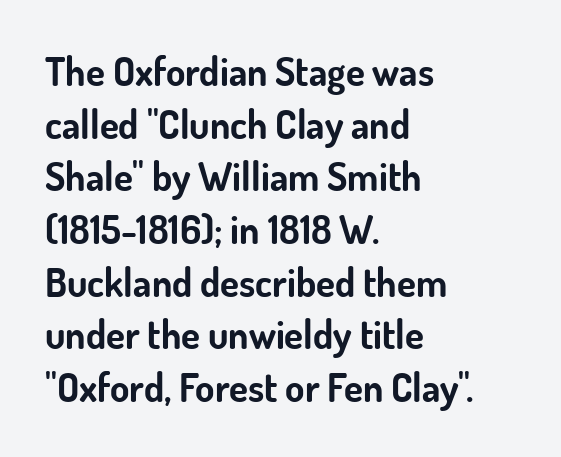
The specimen omits any rule beneath the text block's lines. A typesetter would call this zero additional tracking. Is there any slant? The stems are plumb. The face used here is proportionally spaced, like ordinary book or web type. Is this a sans? Yes — the strokes have no serifs. Teacher's note: observe the even left margin — that is flush-left alignment.
